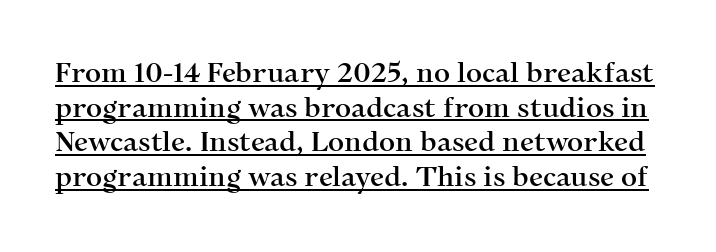
Q: Is the text italic (slanted)? A: No, it is upright.
Q: Is the typeface a serif or a sans-serif typeface? A: Serif.
Q: Is the text underlined? A: Yes.
Q: Is the spacing between letters normal or unusually wide? A: Normal.
Q: Width (condensed, normal, or wide)? A: Normal.
Q: Stroke contrast? A: Medium.
Q: x-height? A: Medium.
Q: Monospaced? A: No.
